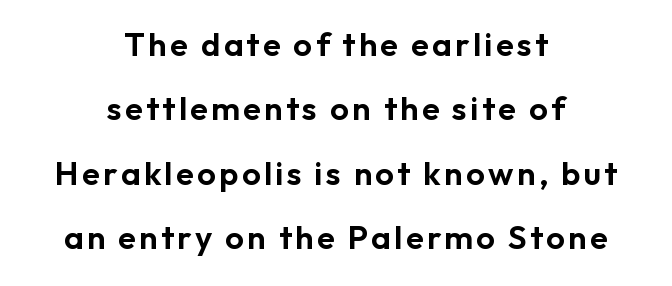
{"serif": "no", "italic": "no", "width": "normal", "stroke_contrast": "low", "x_height": "medium", "monospaced": "no", "underline": "no", "align": "center", "line_spacing": "loose", "line_spacing_ratio": 1.95, "glyph_px": 33}
